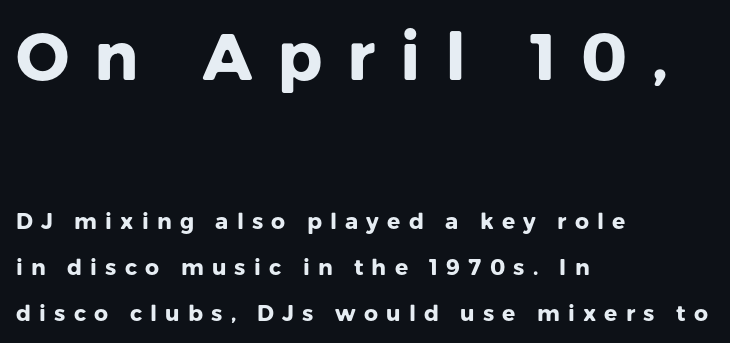
{"serif": "no", "italic": "no", "bold": "yes", "weight": "heavy", "width": "normal", "stroke_contrast": "low", "x_height": "medium", "monospaced": "no", "underline": "no", "align": "left", "line_spacing": "loose", "line_spacing_ratio": 2.09, "letter_spacing": "wide", "letter_spacing_em": 0.37, "larger_block": "first", "size_ratio": 3.0, "glyph_px": 66}
